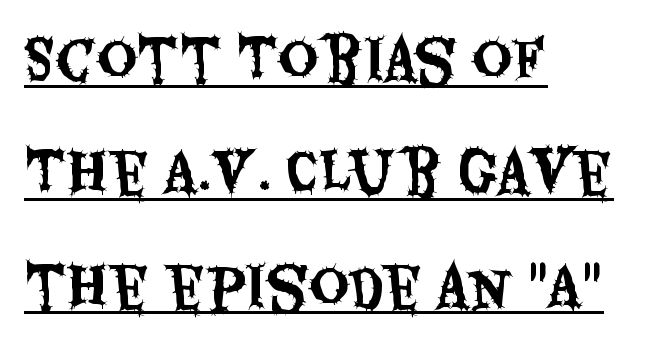
The image shows 55 px condensed sans-serif type, upright; set left-aligned, loose line spacing (2.06x), normal letter spacing, underlined; medium stroke contrast and a large x-height.
